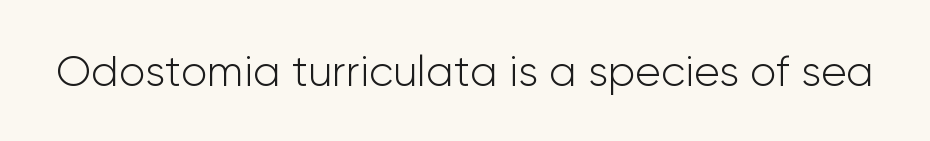
Q: Is the text bold? A: No.
Q: Is the text italic (slanted)? A: No, it is upright.
Q: Is the typeface a serif or a sans-serif typeface? A: Sans-serif.
Q: Is the text underlined? A: No.
Q: Is the spacing between letters normal or unusually wide? A: Normal.
Q: Width (condensed, normal, or wide)? A: Normal.
Q: Stroke contrast? A: Low.
Q: x-height? A: Medium.
Q: Monospaced? A: No.
